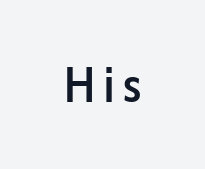
The image shows 49 px semibold, condensed sans-serif type, upright; set not underlined; low stroke contrast and a medium x-height.
